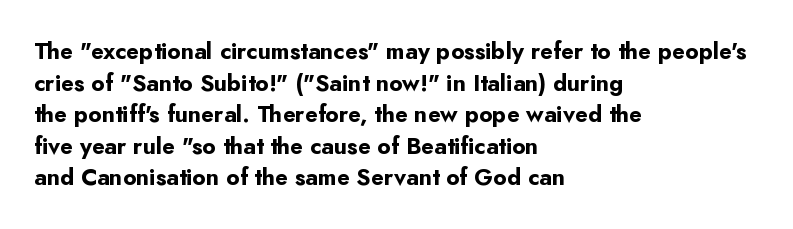
One glance says typical: line gaps are just what's usual. The letters stand upright; this is a roman face. These lines stack with their left ends in a neat column. Bold? Absolutely — the strokes are thick and heavy.
